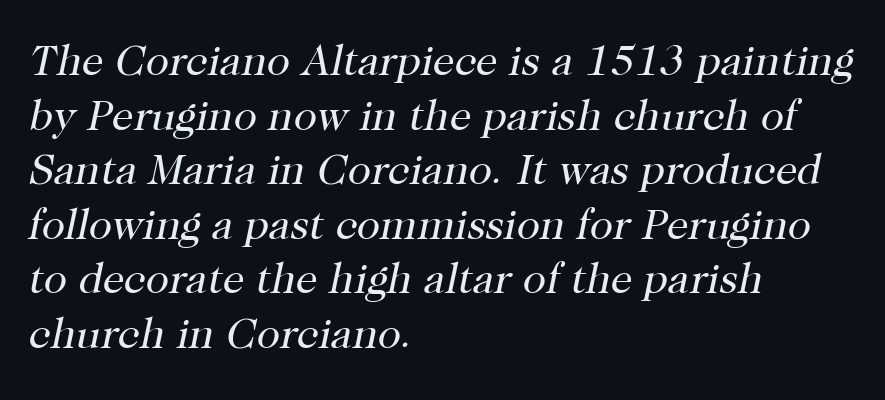
The image shows 43 px regular-weight serif type, italic (leaning right); set left-aligned, normal line spacing (1.27x), normal letter spacing, not underlined; high stroke contrast and a medium x-height.
